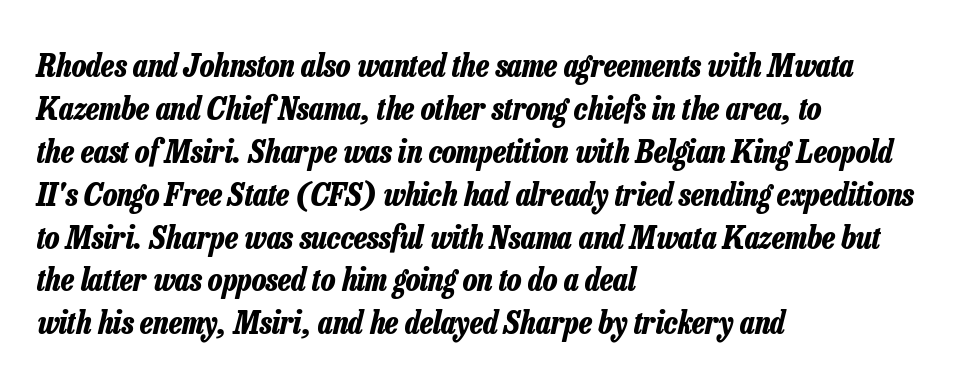
Is this a fixed-width face? No — the glyphs have proportional, varying widths. Casual observation: everything's shoved over to the left. Looking at the ascenders, they clearly lean. Tracking value appears to be zero — textbook default spacing.
